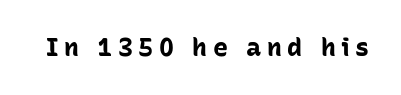
When letters stand straight like this, we call the style roman or upright. Descender tails drop into unmarked territory. Display-style spreading of the glyphs; the letterfit is very open. Summary of weight: heavy, a full bold.
